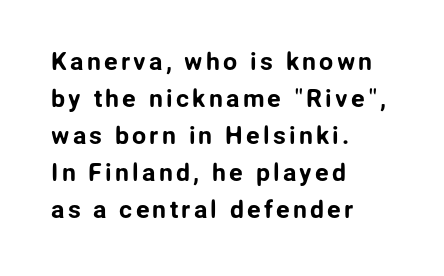
Leading matches the norm, producing a regular column. The font's upright variant was chosen for this text. Is the block centered? No — it sits flush against the left margin. Honestly, there is no underline to notice here at all.
